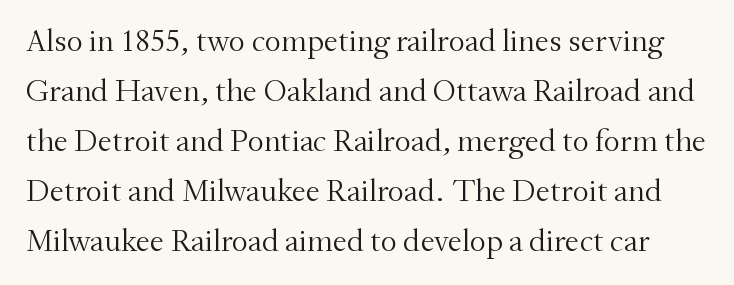
The image shows 32 px light serif type, upright; set normal line spacing (1.56x), normal letter spacing, not underlined; medium stroke contrast and a small x-height.
